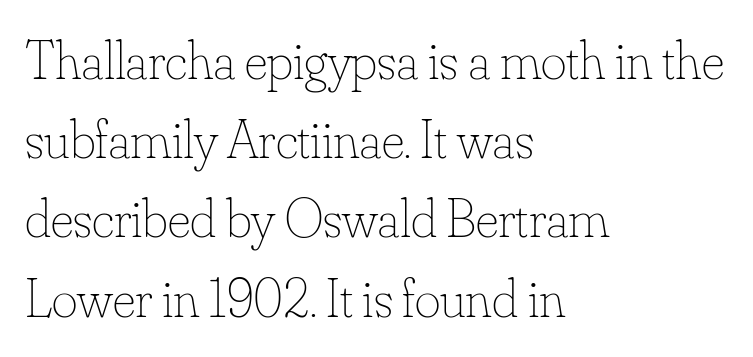
{"italic": "no", "bold": "no", "weight": "thin", "width": "normal", "stroke_contrast": "low", "x_height": "small", "monospaced": "no", "underline": "no", "align": "left", "line_spacing": "normal", "line_spacing_ratio": 1.44, "letter_spacing": "normal", "letter_spacing_em": 0.0, "glyph_px": 55}
